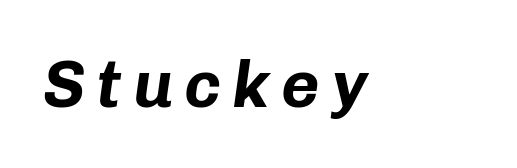
{"italic": "yes", "lean": "right", "slant_degrees": 8, "bold": "yes", "weight": "bold", "width": "normal", "stroke_contrast": "low", "x_height": "medium", "monospaced": "no", "underline": "no", "glyph_px": 66}
